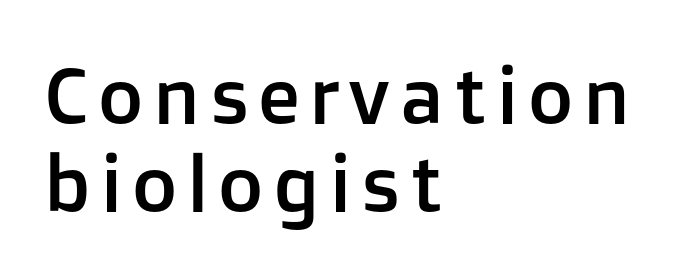
{"serif": "no", "italic": "no", "width": "normal", "stroke_contrast": "low", "x_height": "medium", "monospaced": "no", "underline": "no", "align": "left", "line_spacing": "tight", "line_spacing_ratio": 1.13, "glyph_px": 78}
